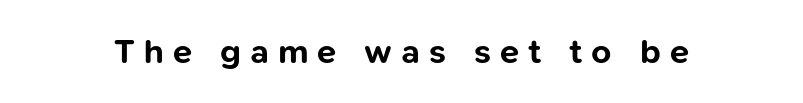
The image shows 35 px bold sans-serif type, upright; set unusually wide letter spacing (+0.26 em), not underlined; low stroke contrast and a medium x-height.
